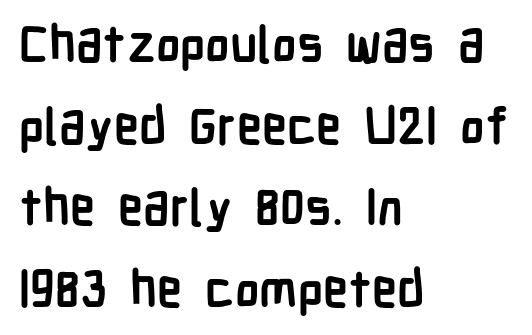
The image shows 51 px semibold, condensed sans-serif type, upright; set left-aligned, normal line spacing (1.6x), normal letter spacing, not underlined; low stroke contrast and a medium x-height.
